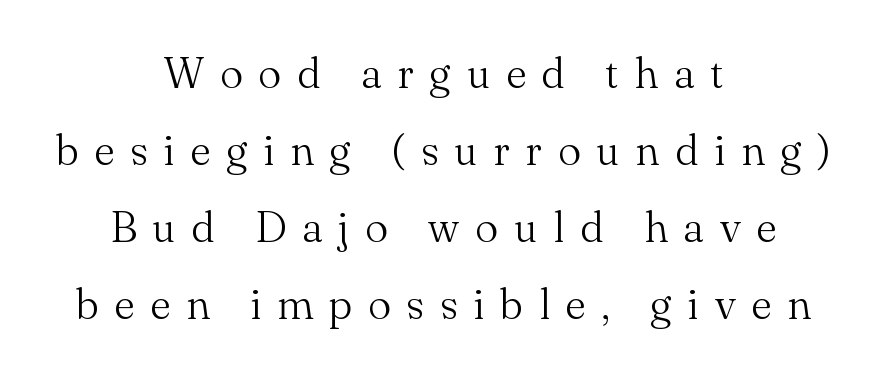
Characters remain perfectly vertical along every line. The paragraph has two soft edges and a firm central axis. Regarding serifs, this sample has them. A clean baseline with only descenders dipping below it.
